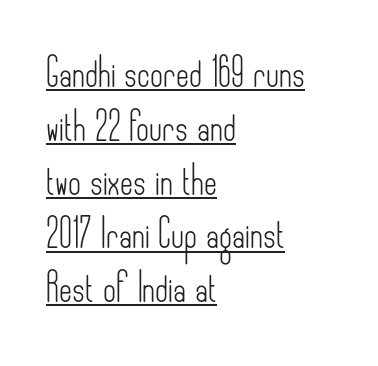
The image shows 28 px light, condensed sans-serif type, upright; set left-aligned, loose line spacing (1.92x), normal letter spacing, underlined; low stroke contrast and a small x-height.
